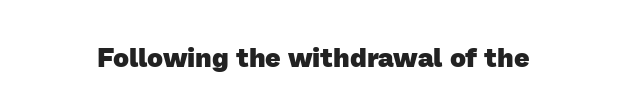
The image shows 27 px bold type; set normal letter spacing, not underlined.
